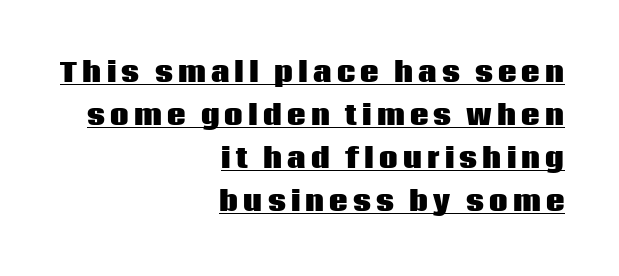
Students, observe the line beneath the letters — that is underlining. Students, note that the glyphs here are deliberately spaced far apart. The rag falls on the left side of this text block. Is there much room between lines? A standard amount, neither cramped nor airy.
